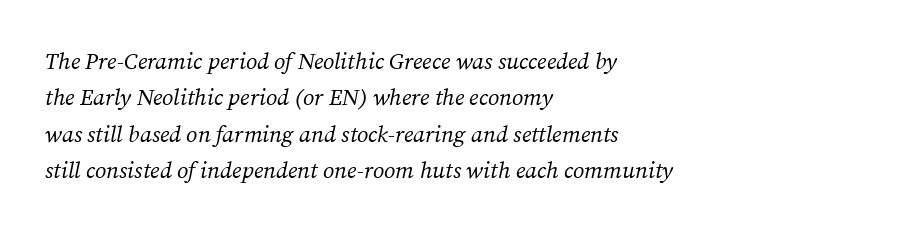
Q: Is the text bold? A: No.
Q: Is the text italic (slanted)? A: Yes, it leans right by about 12 degrees.
Q: Is the text underlined? A: No.
Q: How is the paragraph aligned? A: Left-aligned.
Q: Is the spacing between letters normal or unusually wide? A: Normal.
Q: Is the spacing between lines tight, normal or loose? A: Normal.
